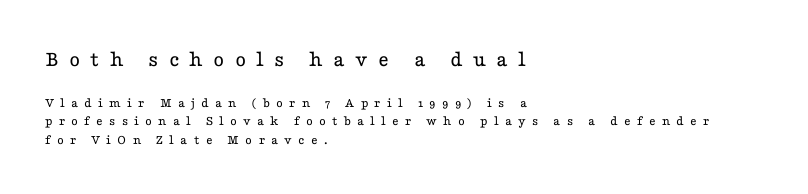
{"italic": "no", "bold": "no", "underline": "no", "align": "left", "line_spacing": "normal", "line_spacing_ratio": 1.32, "letter_spacing": "wide", "letter_spacing_em": 0.44, "larger_block": "first", "size_ratio": 1.64, "glyph_px": 23}
